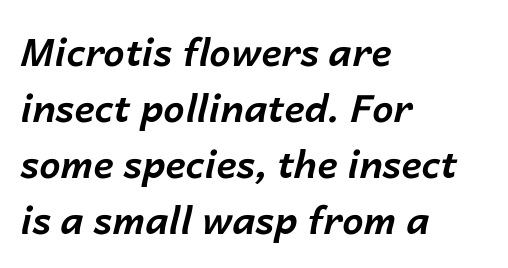
{"italic": "yes", "lean": "right", "slant_degrees": 14, "bold": "yes", "weight": "bold", "width": "normal", "stroke_contrast": "low", "x_height": "medium", "monospaced": "no", "underline": "no", "align": "left", "line_spacing": "normal", "line_spacing_ratio": 1.47, "letter_spacing": "normal", "letter_spacing_em": 0.0, "glyph_px": 38}
